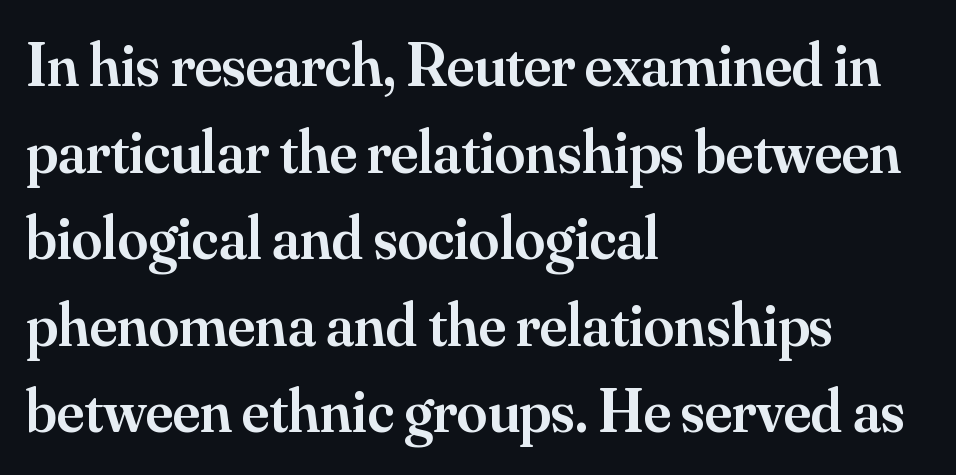
The image shows 61 px semibold serif type, upright; set left-aligned, normal line spacing (1.42x), normal letter spacing, not underlined; medium stroke contrast and a small x-height.
